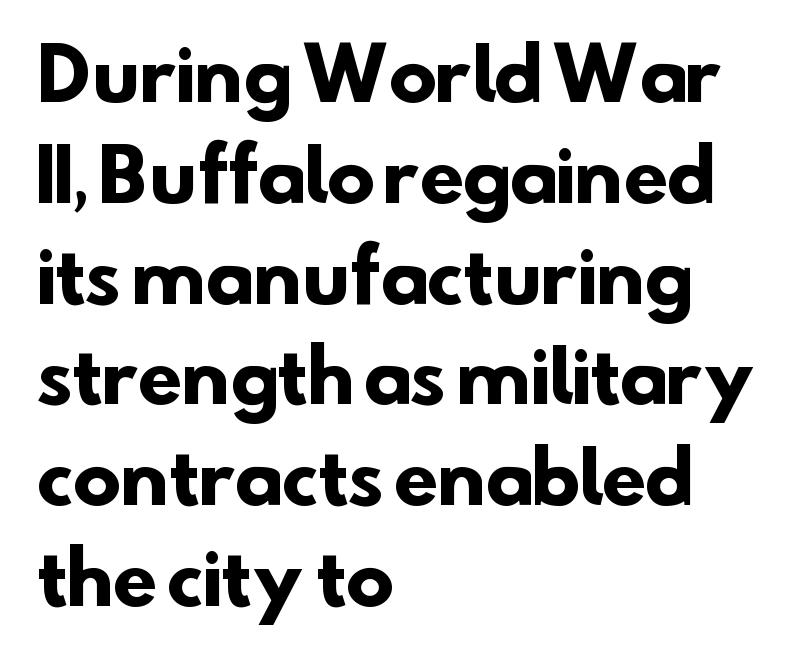
{"serif": "no", "bold": "yes", "weight": "heavy", "width": "normal", "stroke_contrast": "low", "x_height": "small", "monospaced": "no", "underline": "no", "align": "left", "line_spacing": "normal", "line_spacing_ratio": 1.4, "letter_spacing": "normal", "letter_spacing_em": 0.0, "glyph_px": 72}
